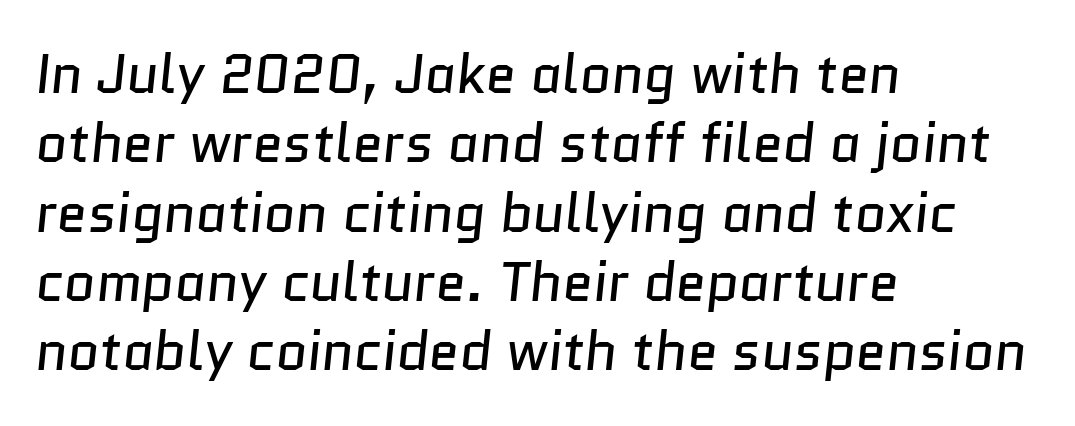
Which margin do the lines hug? The left one — the right edge is uneven. Inter-character spacing is left at the font's built-in metrics. Typographically, this falls in the sans-serif category. Character widths vary here, with narrow letters taking less room than wide ones. Whoever set this chose a conventional vertical rhythm.
